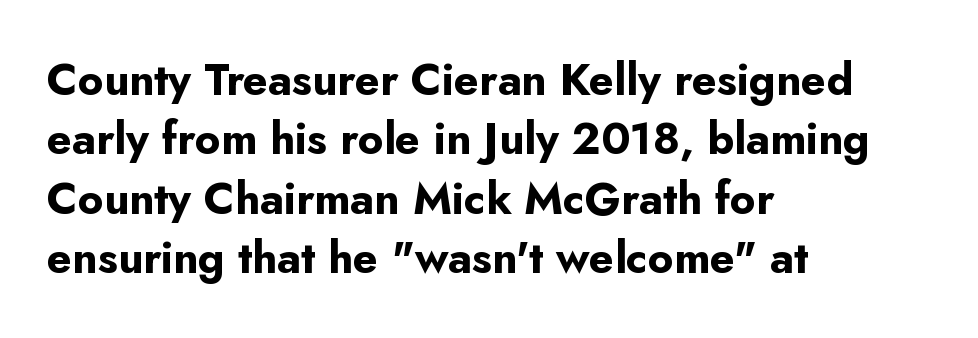
{"serif": "no", "italic": "no", "bold": "yes", "weight": "bold", "width": "normal", "stroke_contrast": "low", "x_height": "small", "monospaced": "no", "underline": "no", "align": "left", "line_spacing": "normal", "line_spacing_ratio": 1.35, "letter_spacing": "normal", "letter_spacing_em": 0.0, "glyph_px": 44}
